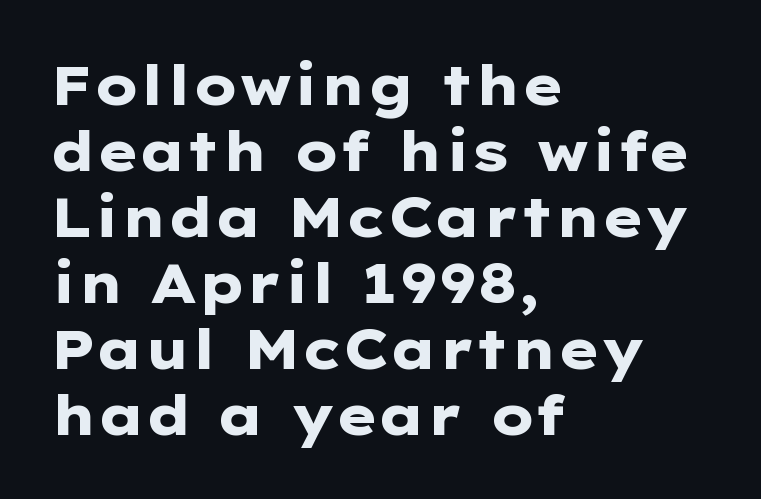
The face used here is proportionally spaced, like ordinary book or web type. Words float on clear page, feet unadorned. Reading down the block, your eye returns to a fixed left position each line. Bold? Absolutely — the strokes are thick and heavy. This is roman type, the default non-slanted kind.
